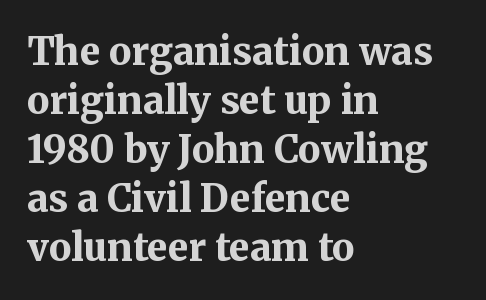
{"serif": "yes", "italic": "no", "bold": "yes", "weight": "bold", "width": "normal", "stroke_contrast": "medium", "x_height": "medium", "monospaced": "no", "underline": "no", "align": "left", "line_spacing": "normal", "line_spacing_ratio": 1.29, "letter_spacing": "normal", "letter_spacing_em": 0.0, "glyph_px": 38}
